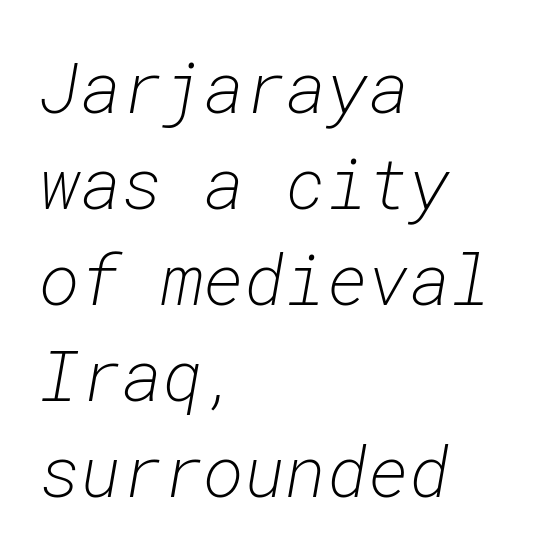
These lines sit exactly where default settings would place them. This reads as an unemphasized weight, regular at the heaviest. Compared with ordinary roman type, these characters are visibly tilted. What stands out about the letter spacing? Nothing — it is the standard amount. A student would call this left alignment; a typographer would say flush left, rag right.
